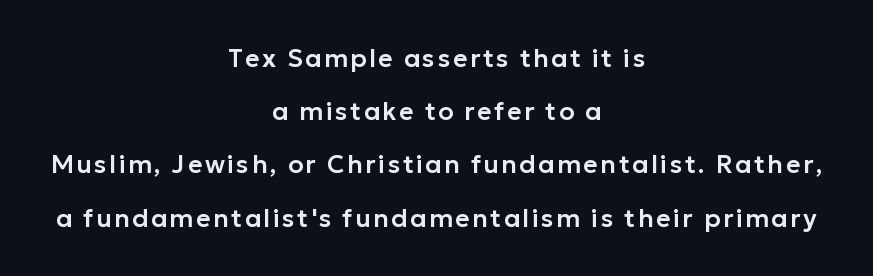
The block of text is sparse from top to bottom, with ample space between rows. Where is the straight margin? There isn't one; the lines are centered. Designer's note — italics off, roman on. Quick note: underline off.
